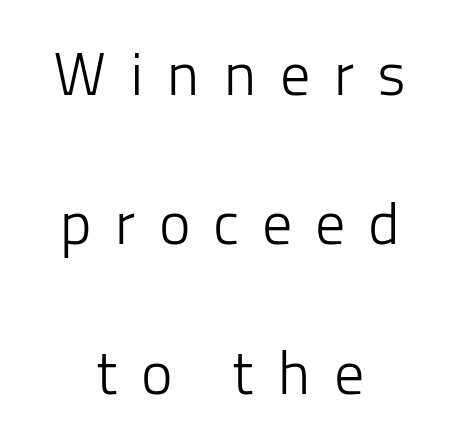
Reading down the column, the eye jumps a long way to each next line. A centered setting, common on invitations and titles, is used for this passage. Characters remain perfectly vertical along every line. The letters advance in unequal steps, a hallmark of proportional type. Has an underline been added? It has not.
